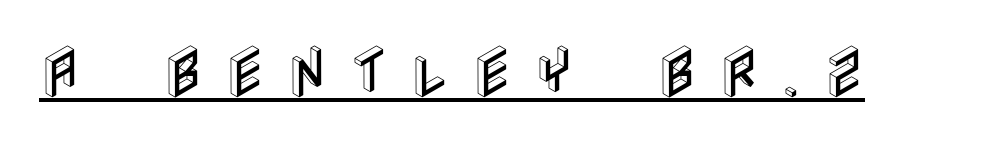
Loose tracking; the words dissolve into strings of separated letters. The letters stand straight up with perfectly vertical stems. Beneath each row of characters lies a ruled line.
